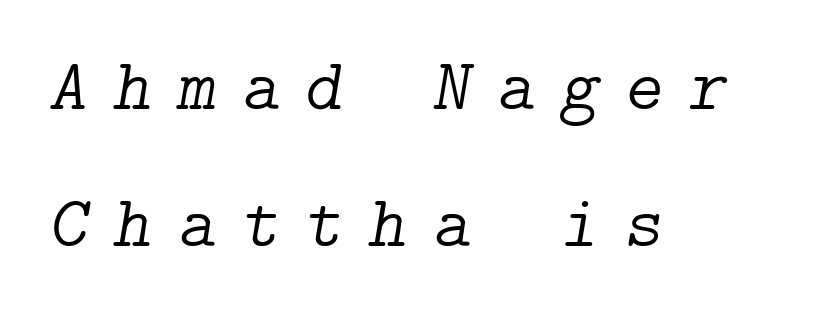
Q: Is the text bold? A: No.
Q: Is the text italic (slanted)? A: Yes, it leans right by about 9 degrees.
Q: Is the typeface a serif or a sans-serif typeface? A: Serif.
Q: Is the text underlined? A: No.
Q: How is the paragraph aligned? A: Left-aligned.
Q: Is the spacing between letters normal or unusually wide? A: Unusually wide.
Q: Width (condensed, normal, or wide)? A: Normal.
Q: Stroke contrast? A: Low.
Q: x-height? A: Medium.
